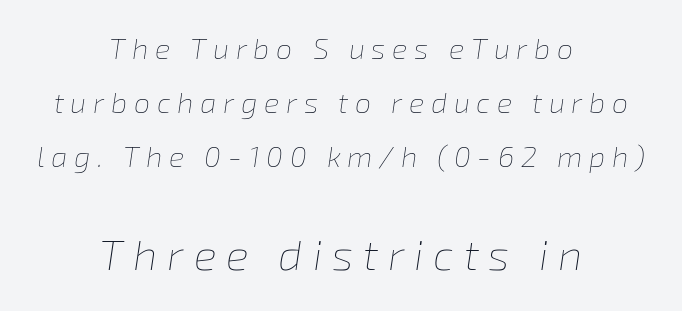
What stands out about the letter spacing? Its width — letters are far apart. Line starts and ends both wander, symmetrically. The typeface has the unassuming heft of standard copy or less. Whoever set this made the second block the dominant, larger element. Note the varied advance widths — an 'i' is clearly narrower than an 'm'.
